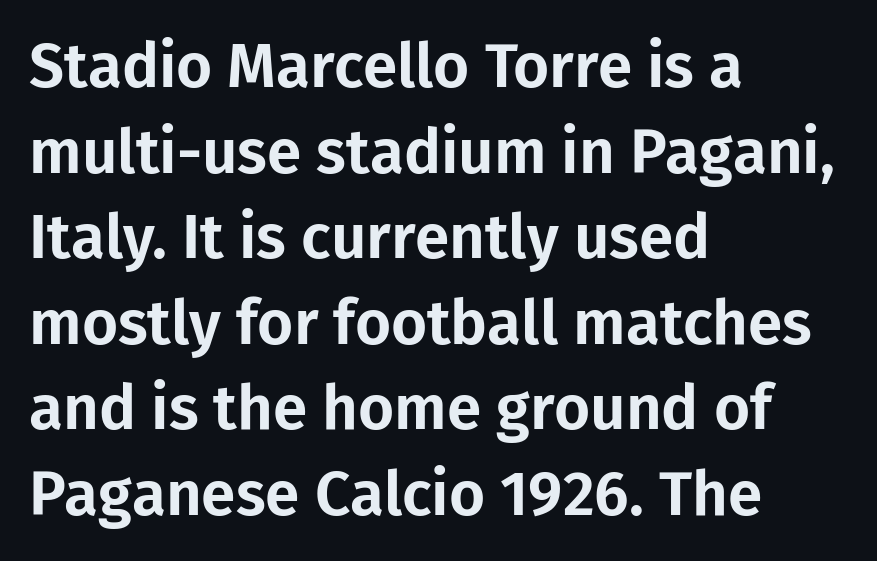
{"serif": "no", "italic": "no", "width": "normal", "stroke_contrast": "low", "x_height": "medium", "monospaced": "no", "underline": "no", "align": "left", "line_spacing": "normal", "line_spacing_ratio": 1.38, "letter_spacing": "normal", "letter_spacing_em": 0.0, "glyph_px": 62}
